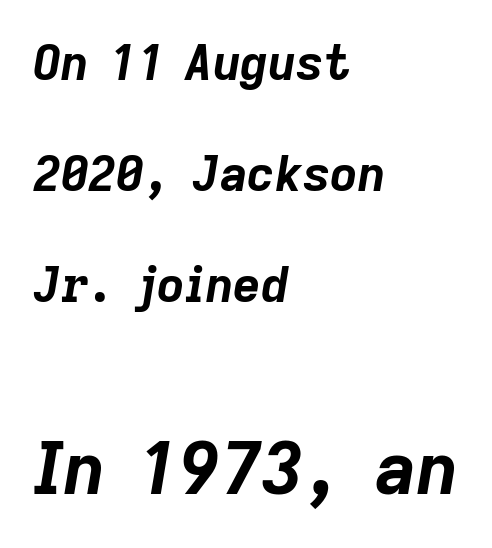
{"italic": "yes", "lean": "right", "slant_degrees": 9, "bold": "yes", "weight": "bold", "width": "normal", "stroke_contrast": "low", "x_height": "medium", "monospaced": "no", "underline": "no", "align": "left", "line_spacing": "loose", "line_spacing_ratio": 2.31, "letter_spacing": "normal", "letter_spacing_em": 0.0, "larger_block": "second", "size_ratio": 1.5, "glyph_px": 72}
